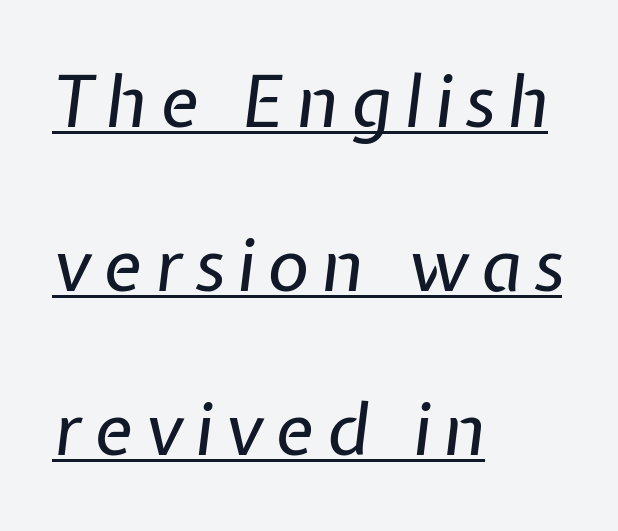
{"italic": "yes", "lean": "right", "slant_degrees": 7, "bold": "no", "weight": "regular", "width": "normal", "stroke_contrast": "low", "x_height": "medium", "monospaced": "no", "underline": "yes", "align": "left", "line_spacing": "loose", "line_spacing_ratio": 2.28, "glyph_px": 72}
